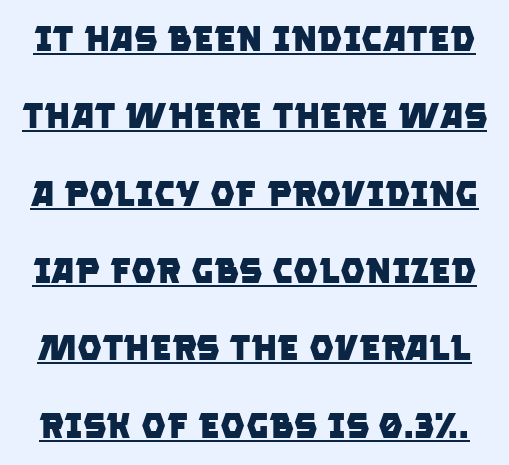
The image shows 35 px heavy sans-serif type; set loose line spacing (2.21x), normal letter spacing, underlined; low stroke contrast and a large x-height.
